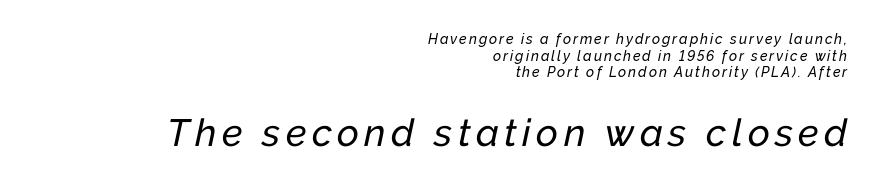
The image shows 38 px text type, italic (leaning right); set right-aligned, line spacing 1.18x, not underlined; the second (bottom) block is 2.71x larger; low stroke contrast and a medium x-height.
